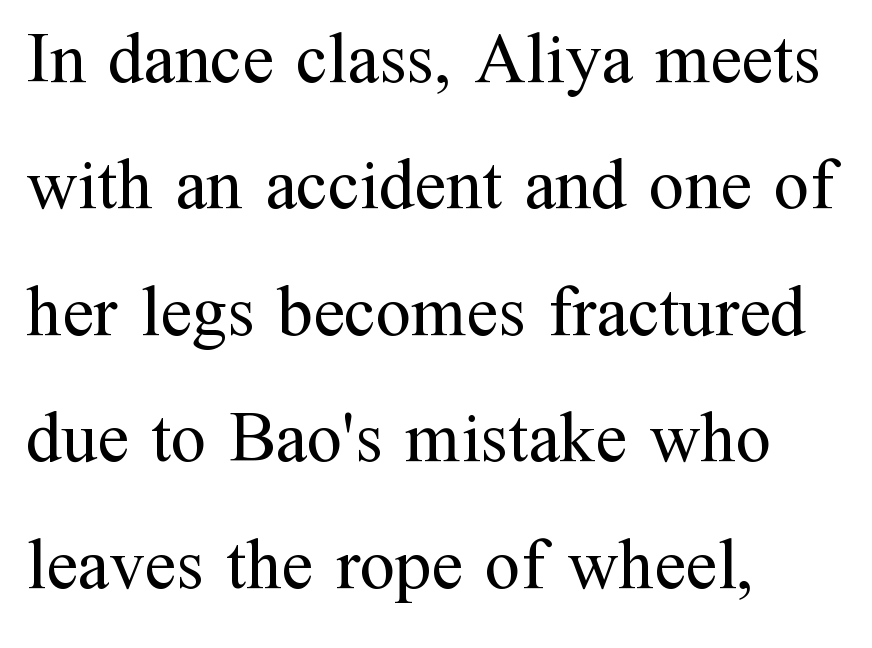
The image shows 71 px regular-weight serif type, upright; set left-aligned, line spacing 1.78x, normal letter spacing, not underlined; medium stroke contrast and a medium x-height.
